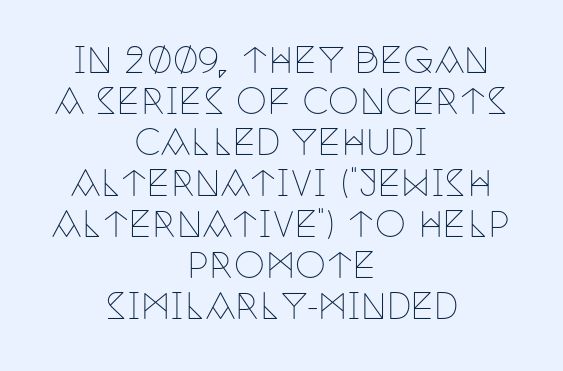
Q: Is the text bold? A: No.
Q: Is the text italic (slanted)? A: No, it is upright.
Q: Is the typeface a serif or a sans-serif typeface? A: Serif.
Q: Is the text underlined? A: No.
Q: How is the paragraph aligned? A: Centered.
Q: Is the spacing between letters normal or unusually wide? A: Normal.
Q: Width (condensed, normal, or wide)? A: Condensed.
Q: Stroke contrast? A: Low.
Q: x-height? A: Large.
Q: Monospaced? A: No.
